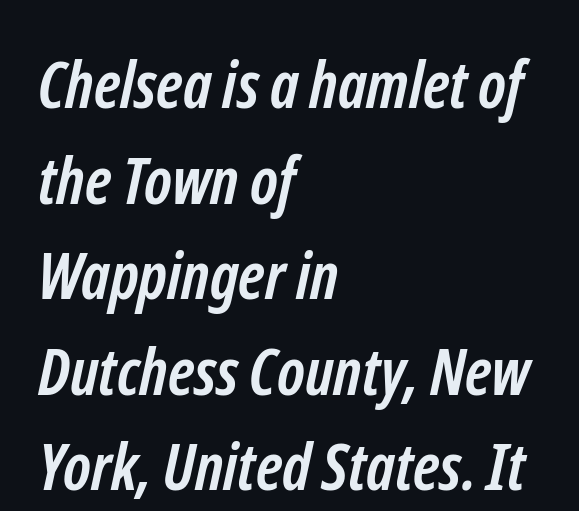
Q: Is the text bold? A: Yes.
Q: Is the typeface a serif or a sans-serif typeface? A: Sans-serif.
Q: Is the text underlined? A: No.
Q: How is the paragraph aligned? A: Left-aligned.
Q: Is the spacing between letters normal or unusually wide? A: Normal.
Q: Is the spacing between lines tight, normal or loose? A: Normal.
Q: Width (condensed, normal, or wide)? A: Condensed.
Q: Stroke contrast? A: Low.
Q: x-height? A: Medium.
Q: Monospaced? A: No.
